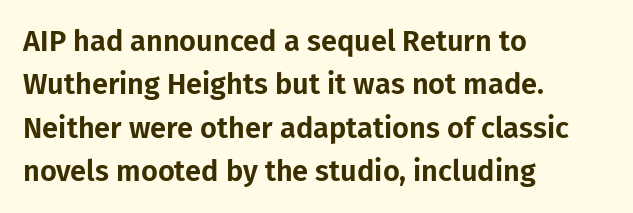
The image shows 29 px sans-serif type, upright; set left-aligned, normal line spacing (1.5x), normal letter spacing, not underlined; low stroke contrast and a medium x-height.
